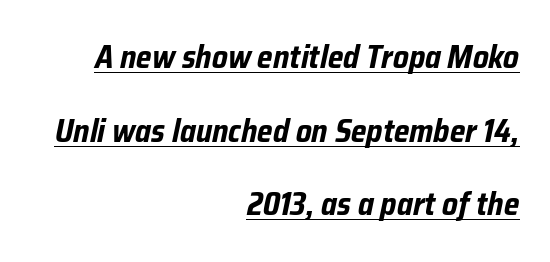
{"italic": "yes", "lean": "right", "slant_degrees": 12, "bold": "yes", "weight": "bold", "width": "condensed", "stroke_contrast": "low", "x_height": "medium", "monospaced": "no", "underline": "yes", "align": "right", "line_spacing": "loose", "line_spacing_ratio": 2.3, "letter_spacing": "normal", "letter_spacing_em": 0.0, "glyph_px": 32}
